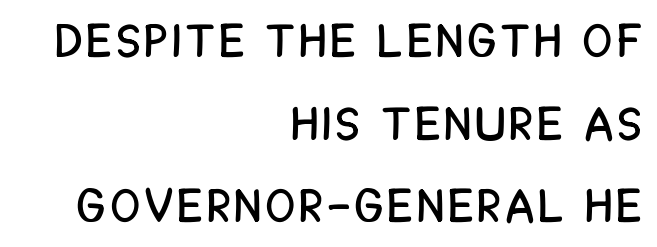
Q: Is the text italic (slanted)? A: No, it is upright.
Q: Is the typeface a serif or a sans-serif typeface? A: Sans-serif.
Q: Is the text underlined? A: No.
Q: How is the paragraph aligned? A: Right-aligned.
Q: Width (condensed, normal, or wide)? A: Condensed.
Q: Stroke contrast? A: Low.
Q: x-height? A: Large.
Q: Monospaced? A: No.
